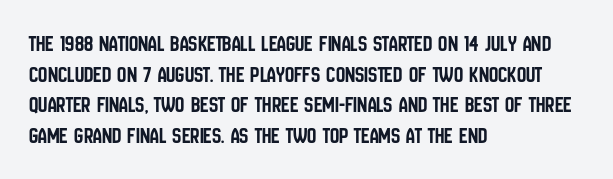
The image shows 23 px text type, upright; set left-aligned, normal line spacing (1.33x), normal letter spacing, not underlined.
